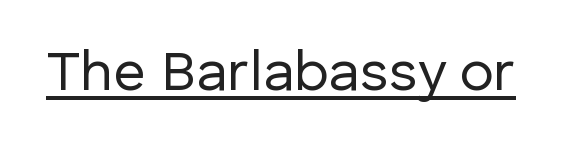
Character widths vary here, with narrow letters taking less room than wide ones. Ascenders rise straight up at ninety degrees. Does extra space separate the letters? No, they use regular spacing. These lines are composed in type without serifs. Somebody hit Ctrl+U on this one — the words are underlined. The strokes carry an ordinary text weight at most.
